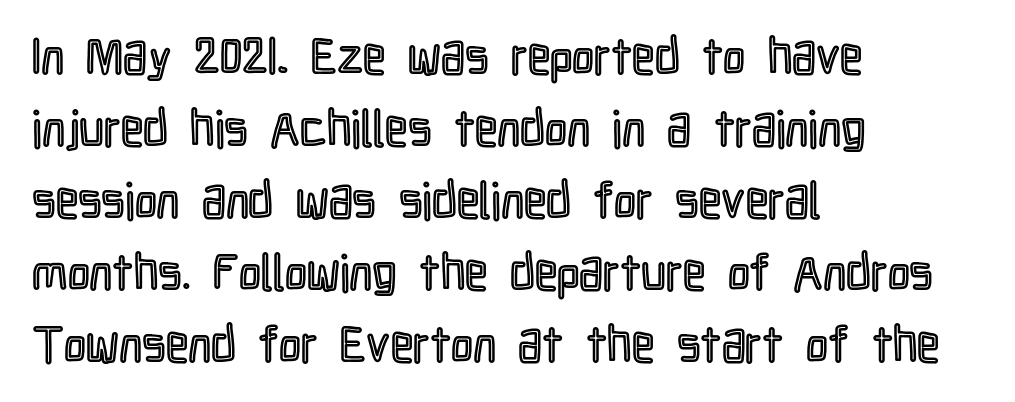
{"italic": "no", "width": "condensed", "x_height": "medium", "monospaced": "no", "underline": "no", "align": "left", "line_spacing": "normal", "line_spacing_ratio": 1.44, "letter_spacing": "normal", "letter_spacing_em": 0.0, "glyph_px": 50}
